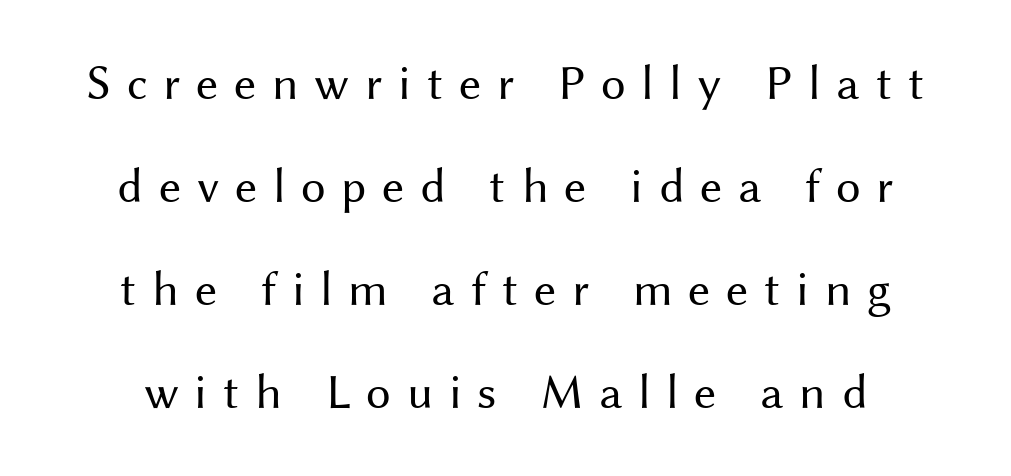
A bare baseline throughout the passage. The rendering uses natural spacing where letterforms have individual widths. The typography opts for an upright posture over an oblique one. Does extra space separate the letters? Yes, quite a lot of it. The font is comparable to plain body text, perhaps lighter.
